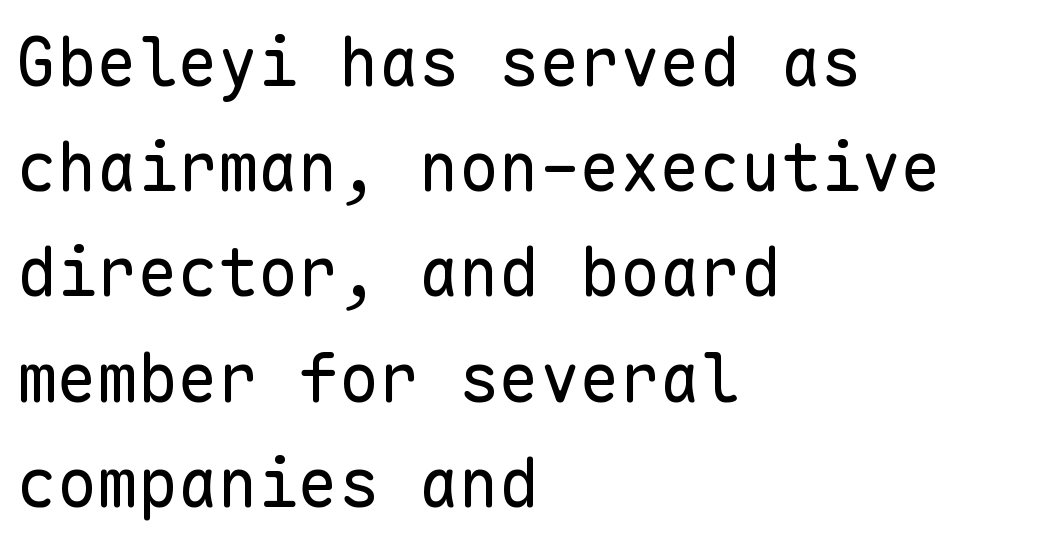
Glance below the letters and you will spot only blank space. A quiet, ordinary-to-light weight characterises the typeface. Observe the ordinary spacing: letters are neighbours, not strangers. The ragged edge is on the right, which tells us the setting is flush left.
